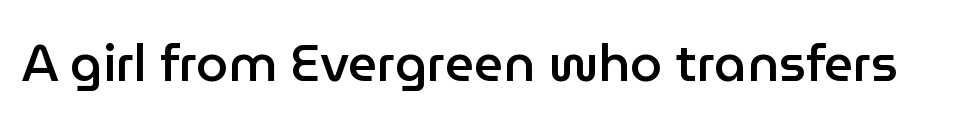
The letterforms sit shoulder to shoulder at normal distance. Note the varied advance widths — an 'i' is clearly narrower than an 'm'. Observe the absence of serifs on each vertical stroke in this sample. A semibold gives these letters moderate extra thickness, short of bold.
